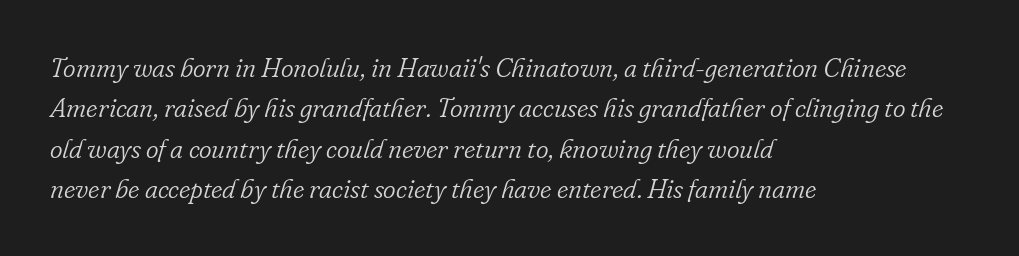
{"italic": "yes", "lean": "right", "slant_degrees": 16, "bold": "no", "underline": "no", "align": "left", "line_spacing": "normal", "line_spacing_ratio": 1.5, "letter_spacing": "normal", "letter_spacing_em": 0.0, "glyph_px": 27}
